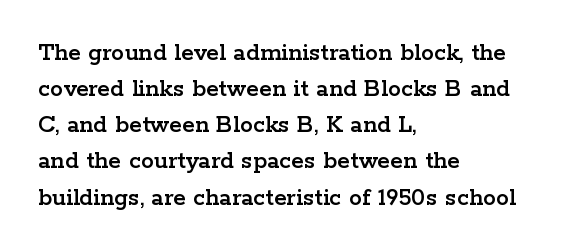
A typesetter would mark this as roman, not italic. Every row of glyphs begins at an identical x-position on the left. Descenders are the only things crossing below the line. Horizontal bands of white between lines are of average thickness.
